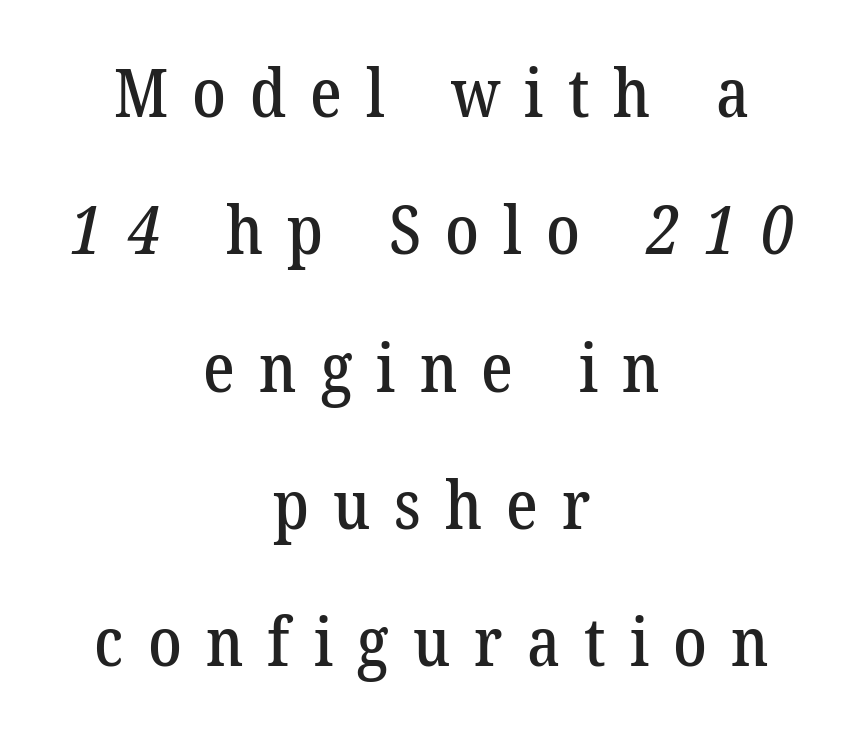
{"serif": "yes", "width": "normal", "stroke_contrast": "low", "x_height": "medium", "monospaced": "no", "underline": "no", "align": "center", "line_spacing": "loose", "line_spacing_ratio": 2.05, "letter_spacing": "wide", "letter_spacing_em": 0.36, "glyph_px": 67}
